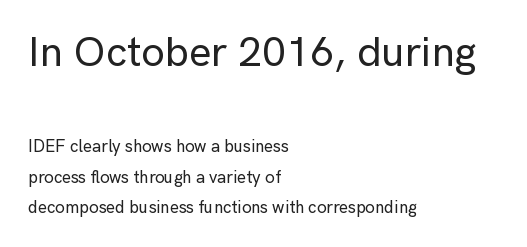
The image shows 42 px sans-serif type, upright; set left-aligned, line spacing 1.78x, normal letter spacing, not underlined; the first (top) block is 2.47x larger; low stroke contrast and a medium x-height.
